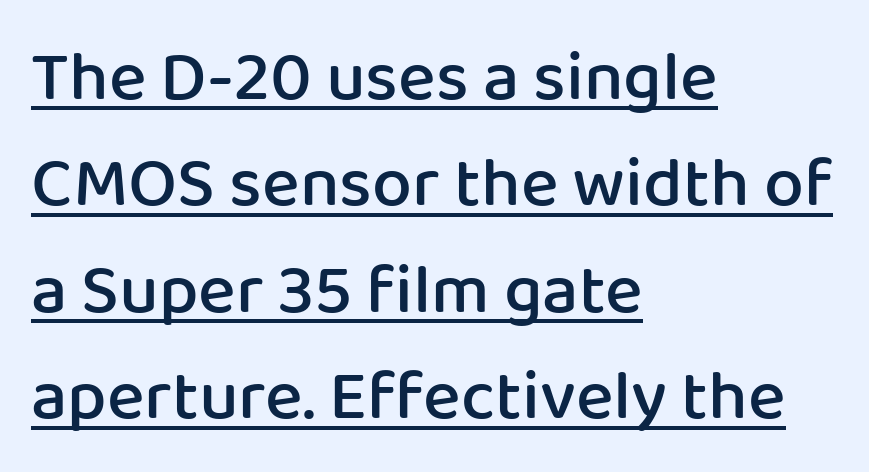
Q: Is the text bold? A: Semi-bold.
Q: Is the text italic (slanted)? A: No, it is upright.
Q: Is the typeface a serif or a sans-serif typeface? A: Sans-serif.
Q: Is the text underlined? A: Yes.
Q: How is the paragraph aligned? A: Left-aligned.
Q: Is the spacing between letters normal or unusually wide? A: Normal.
Q: Is the spacing between lines tight, normal or loose? A: Normal.
Q: Width (condensed, normal, or wide)? A: Normal.
Q: Stroke contrast? A: Low.
Q: x-height? A: Medium.
Q: Monospaced? A: No.
